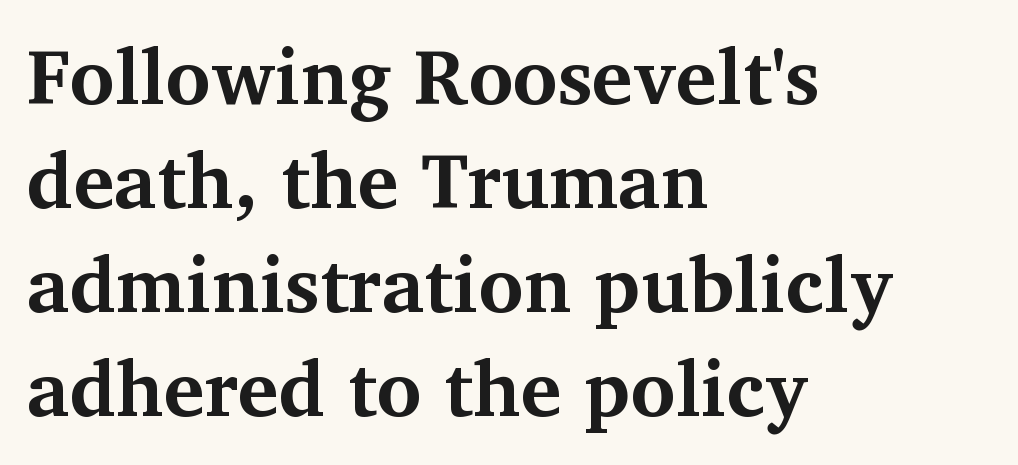
{"serif": "yes", "italic": "no", "bold": "yes", "weight": "bold", "width": "normal", "stroke_contrast": "medium", "x_height": "medium", "monospaced": "no", "underline": "no", "align": "left", "line_spacing": "normal", "line_spacing_ratio": 1.35, "letter_spacing": "normal", "letter_spacing_em": 0.0, "glyph_px": 77}
